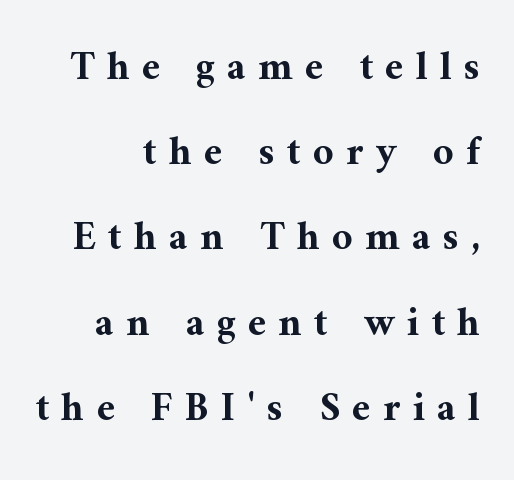
Q: Is the text bold? A: Yes.
Q: Is the text italic (slanted)? A: No, it is upright.
Q: Is the typeface a serif or a sans-serif typeface? A: Serif.
Q: Is the text underlined? A: No.
Q: Is the spacing between letters normal or unusually wide? A: Unusually wide.
Q: Is the spacing between lines tight, normal or loose? A: Loose.
Q: Width (condensed, normal, or wide)? A: Normal.
Q: Stroke contrast? A: Medium.
Q: x-height? A: Medium.
Q: Monospaced? A: No.
